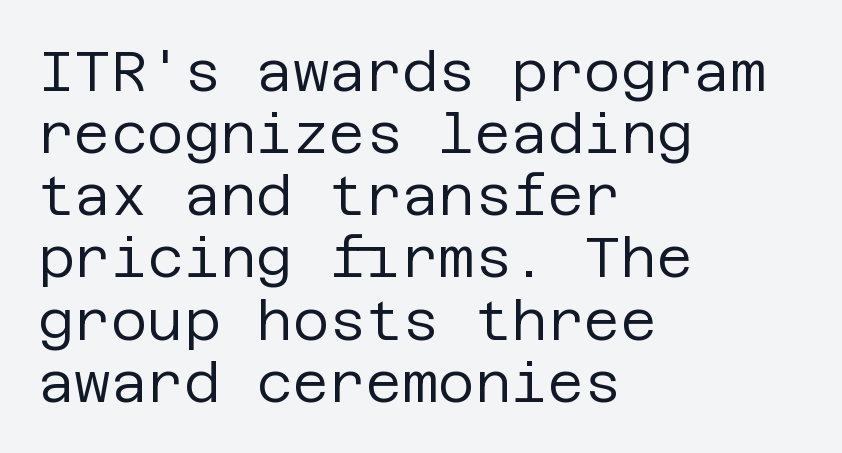
The image shows 56 px regular-weight sans-serif type, upright; set left-aligned, tight line spacing (1.11x), normal letter spacing, not underlined; low stroke contrast and a large x-height.
